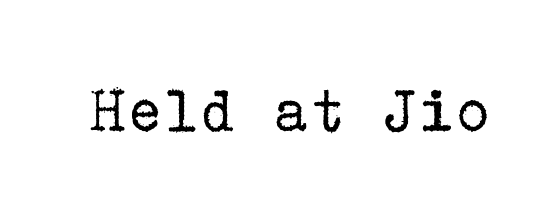
Stems here are at most as thick as an everyday book face. Here the glyphs are tracked normally, forming tight word shapes. Letters rest on an invisible, unmarked baseline. The rendering shows small feet on the letterforms — a serif design.
